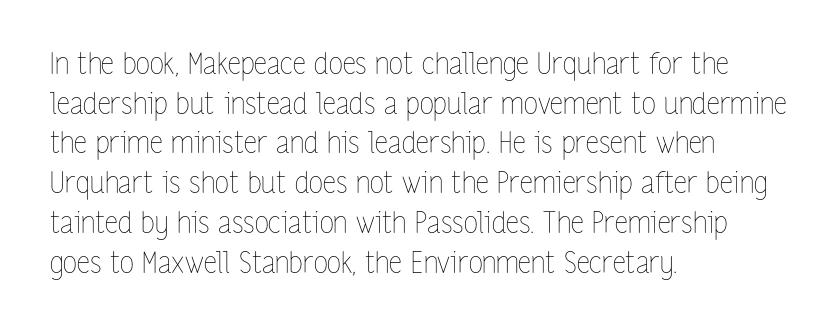
Q: Is the text bold? A: No.
Q: Is the text italic (slanted)? A: No, it is upright.
Q: Is the text underlined? A: No.
Q: How is the paragraph aligned? A: Left-aligned.
Q: Is the spacing between letters normal or unusually wide? A: Normal.
Q: Is the spacing between lines tight, normal or loose? A: Normal.
Q: Width (condensed, normal, or wide)? A: Condensed.
Q: Stroke contrast? A: Low.
Q: x-height? A: Medium.
Q: Monospaced? A: No.
